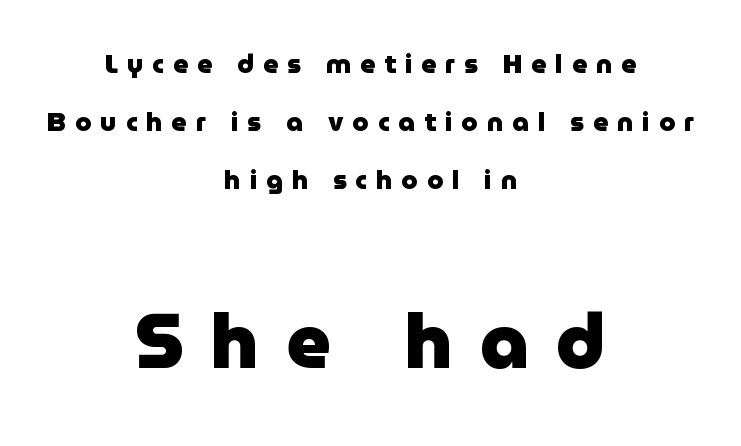
Character widths vary here, with narrow letters taking less room than wide ones. Heavy, bold letterforms. Any mark beneath the type? The region is blank. Is the lower block the larger one? Yes — the lower block carries the bigger type. Leading is clearly above the norm, producing a sparse column. The specimen reads as upright at a glance.
